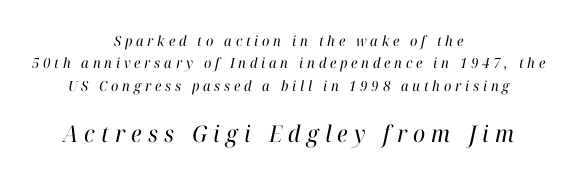
{"italic": "yes", "lean": "right", "slant_degrees": 12, "bold": "no", "underline": "no", "align": "center", "line_spacing": "normal", "line_spacing_ratio": 1.6, "letter_spacing": "wide", "letter_spacing_em": 0.27, "larger_block": "second", "size_ratio": 1.64, "glyph_px": 23}
